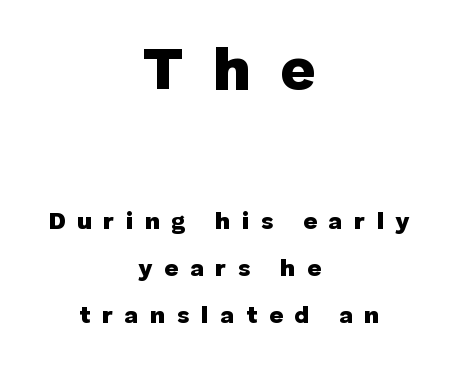
{"serif": "no", "italic": "no", "bold": "yes", "weight": "heavy", "width": "normal", "stroke_contrast": "low", "x_height": "medium", "monospaced": "no", "underline": "no", "align": "center", "line_spacing": "loose", "line_spacing_ratio": 1.96, "letter_spacing": "wide", "letter_spacing_em": 0.49, "larger_block": "first", "size_ratio": 2.54, "glyph_px": 61}
